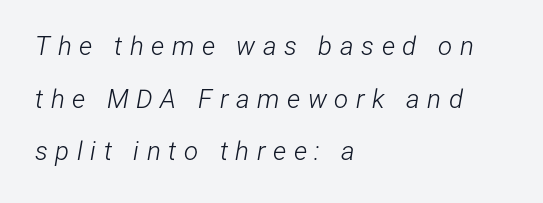
Q: Is the text bold? A: No.
Q: Is the text italic (slanted)? A: Yes, it leans right by about 12 degrees.
Q: Is the text underlined? A: No.
Q: How is the paragraph aligned? A: Left-aligned.
Q: Is the spacing between letters normal or unusually wide? A: Unusually wide.
Q: Is the spacing between lines tight, normal or loose? A: Loose.
